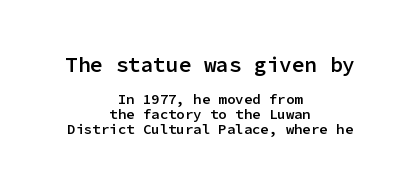
{"italic": "no", "bold": "semi", "underline": "no", "align": "center", "line_spacing": "tight", "line_spacing_ratio": 1.06, "letter_spacing": "normal", "letter_spacing_em": 0.0, "larger_block": "first", "size_ratio": 1.5, "glyph_px": 21}
